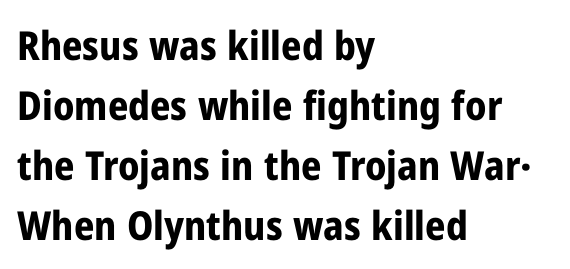
The image shows 40 px bold, condensed sans-serif type, upright; set left-aligned, normal line spacing (1.5x), normal letter spacing, not underlined; low stroke contrast and a medium x-height.
